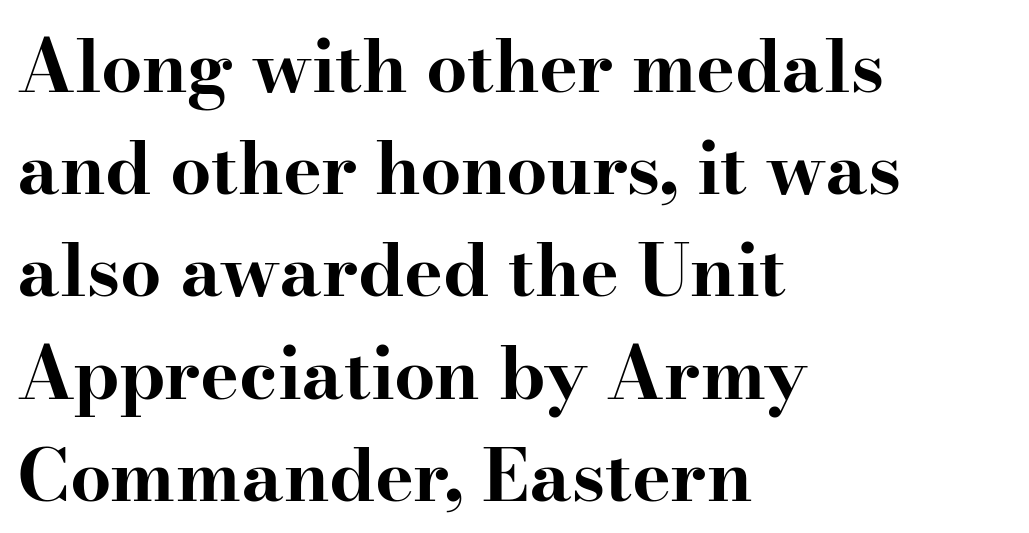
{"serif": "yes", "italic": "no", "bold": "yes", "weight": "bold", "width": "wide", "stroke_contrast": "high", "x_height": "small", "monospaced": "no", "underline": "no", "align": "left", "line_spacing": "normal", "line_spacing_ratio": 1.4, "letter_spacing": "normal", "letter_spacing_em": 0.0, "glyph_px": 73}
